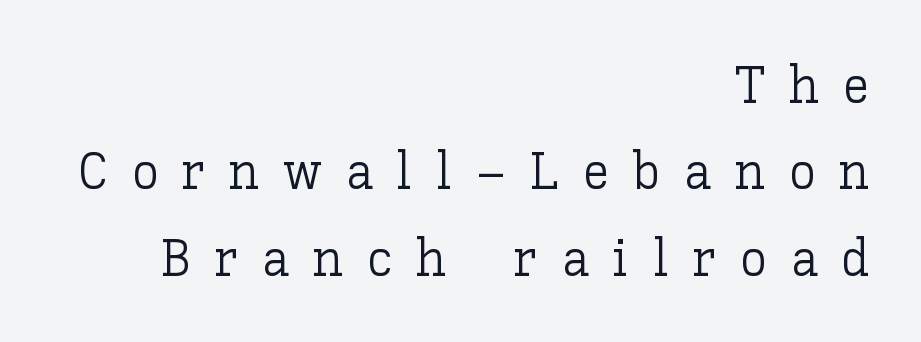
No word sits above an underline. The paragraph shown leans on its right margin. The typography opts for an upright posture over an oblique one. No extra ink here — the face is not bold. Leading matches the norm, producing a regular column.
